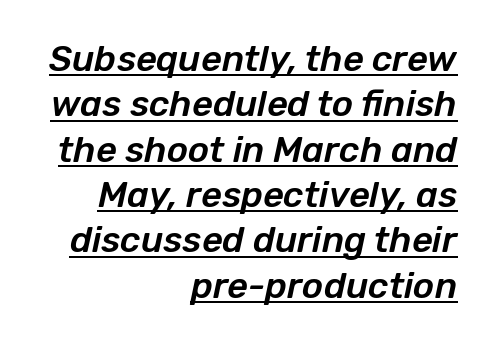
The image shows 36 px text type, italic (leaning right); set right-aligned, normal line spacing (1.26x), normal letter spacing, underlined; low stroke contrast and a medium x-height.
